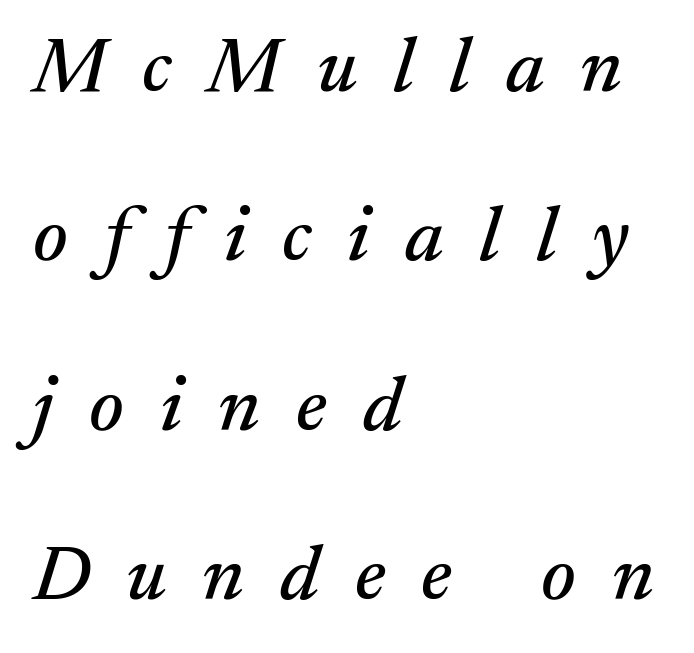
Q: Is the text italic (slanted)? A: Yes, it leans right by about 17 degrees.
Q: Is the typeface a serif or a sans-serif typeface? A: Serif.
Q: Is the text underlined? A: No.
Q: How is the paragraph aligned? A: Left-aligned.
Q: Is the spacing between letters normal or unusually wide? A: Unusually wide.
Q: Is the spacing between lines tight, normal or loose? A: Loose.
Q: Width (condensed, normal, or wide)? A: Normal.
Q: Stroke contrast? A: Medium.
Q: x-height? A: Medium.
Q: Monospaced? A: No.
